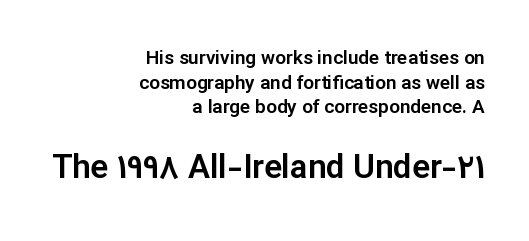
The glyphs in this specimen are sans serif. One glance says typical: line gaps are just what's usual. These two chunks differ in scale, with the bottom chunk taking the larger measure. This is the regular roman posture of the typeface. Glance below the letters and you will spot only blank space. A student would call this right alignment; a typographer would say flush right, rag left.
